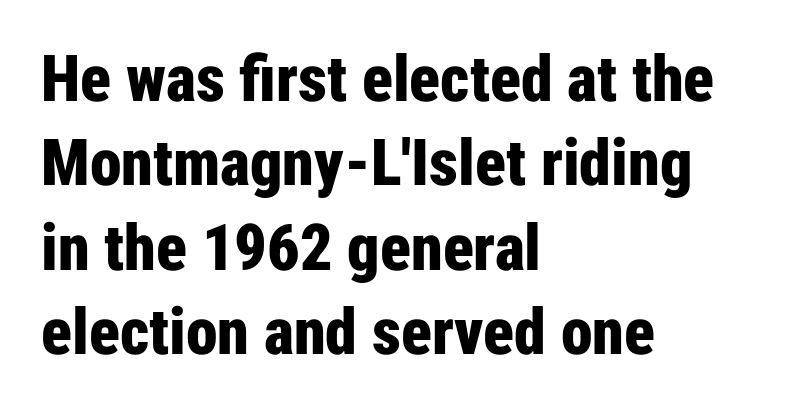
Q: Is the text bold? A: Yes.
Q: Is the text italic (slanted)? A: No, it is upright.
Q: Is the typeface a serif or a sans-serif typeface? A: Sans-serif.
Q: Is the text underlined? A: No.
Q: How is the paragraph aligned? A: Left-aligned.
Q: Is the spacing between letters normal or unusually wide? A: Normal.
Q: Is the spacing between lines tight, normal or loose? A: Normal.
Q: Width (condensed, normal, or wide)? A: Condensed.
Q: Stroke contrast? A: Low.
Q: x-height? A: Medium.
Q: Monospaced? A: No.
